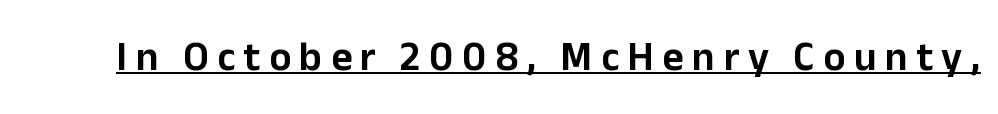
Designer's note — italics off, roman on. Examine the stroke ends and you'll find no serifs. Each letter keeps its own natural width here, so spacing adapts to shape. Emphasis is given by a line drawn under the lettering. Students, note that the glyphs here are deliberately spaced far apart.
